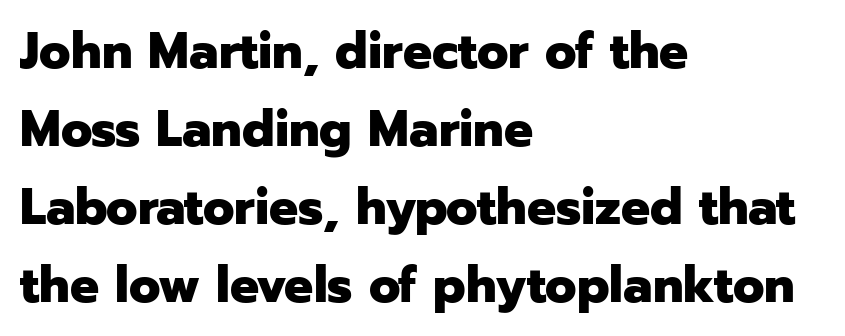
{"serif": "no", "italic": "no", "bold": "yes", "weight": "heavy", "width": "normal", "stroke_contrast": "low", "x_height": "medium", "monospaced": "no", "underline": "no", "align": "left", "line_spacing": "normal", "line_spacing_ratio": 1.53, "letter_spacing": "normal", "letter_spacing_em": 0.0, "glyph_px": 51}
